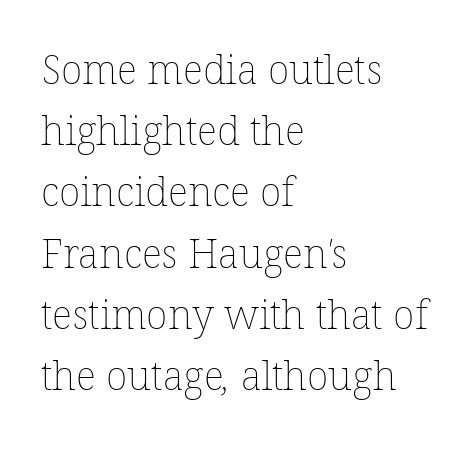
The image shows 40 px thin type; set left-aligned, normal line spacing (1.53x), normal letter spacing, not underlined; low stroke contrast and a medium x-height.
